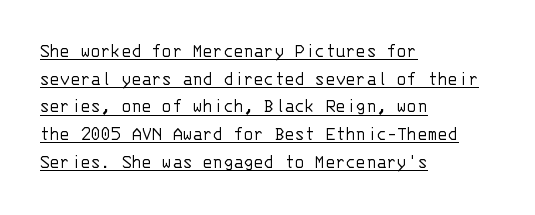
The image shows 21 px text type, upright; set left-aligned, normal line spacing (1.32x), normal letter spacing, underlined.
